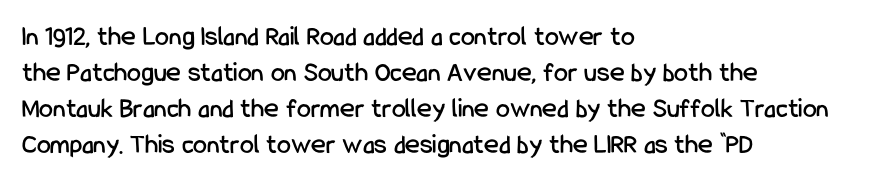
The image shows 28 px condensed sans-serif type, upright; set left-aligned, normal line spacing (1.29x), normal letter spacing, not underlined; low stroke contrast and a medium x-height.
